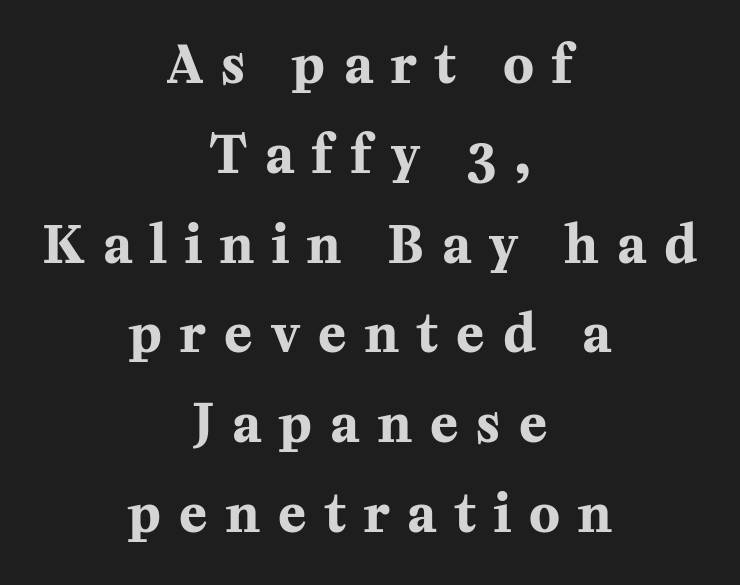
{"serif": "yes", "italic": "no", "bold": "yes", "weight": "bold", "width": "normal", "stroke_contrast": "medium", "x_height": "medium", "monospaced": "no", "underline": "no", "align": "center", "line_spacing_ratio": 1.76, "letter_spacing": "wide", "letter_spacing_em": 0.36, "glyph_px": 51}
